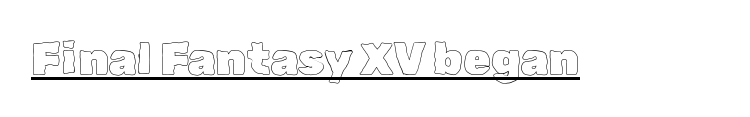
The image shows 45 px text type, upright; set normal letter spacing, underlined; a medium x-height.
